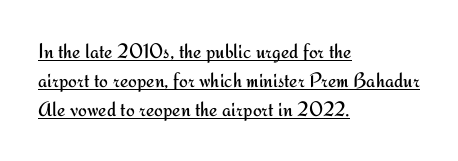
The image shows 21 px text type, upright; set left-aligned, normal line spacing (1.39x), normal letter spacing, underlined.
